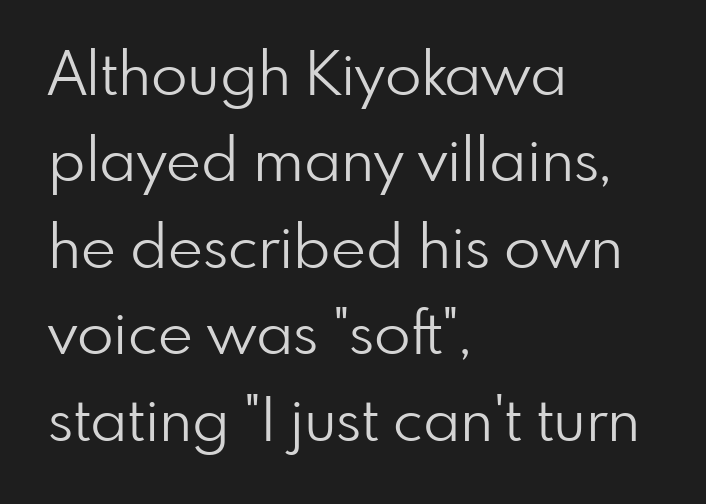
The image shows 60 px light sans-serif type, upright; set left-aligned, normal line spacing (1.44x), normal letter spacing, not underlined; low stroke contrast and a small x-height.
